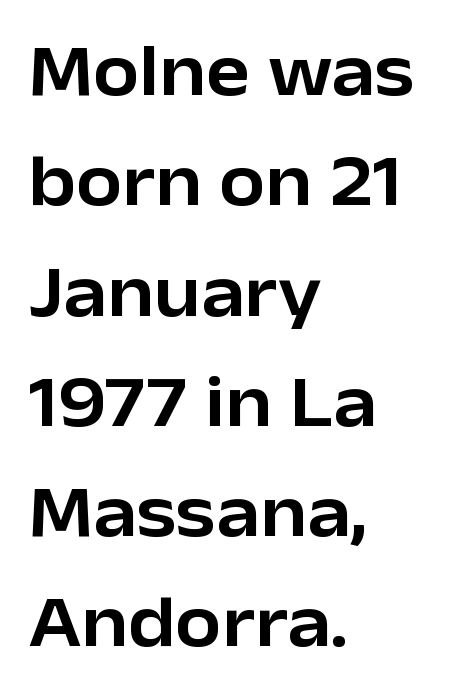
Q: Is the text italic (slanted)? A: No, it is upright.
Q: Is the typeface a serif or a sans-serif typeface? A: Sans-serif.
Q: Is the text underlined? A: No.
Q: How is the paragraph aligned? A: Left-aligned.
Q: Is the spacing between letters normal or unusually wide? A: Normal.
Q: Is the spacing between lines tight, normal or loose? A: Normal.
Q: Width (condensed, normal, or wide)? A: Normal.
Q: Stroke contrast? A: Low.
Q: x-height? A: Medium.
Q: Monospaced? A: No.
